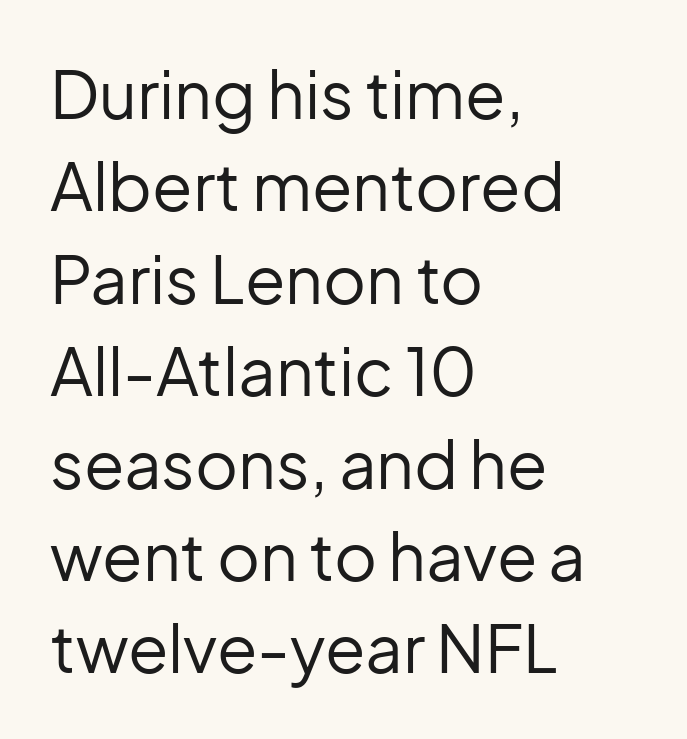
The image shows 66 px regular-weight sans-serif type, upright; set left-aligned, normal line spacing (1.4x), normal letter spacing, not underlined; low stroke contrast and a medium x-height.
